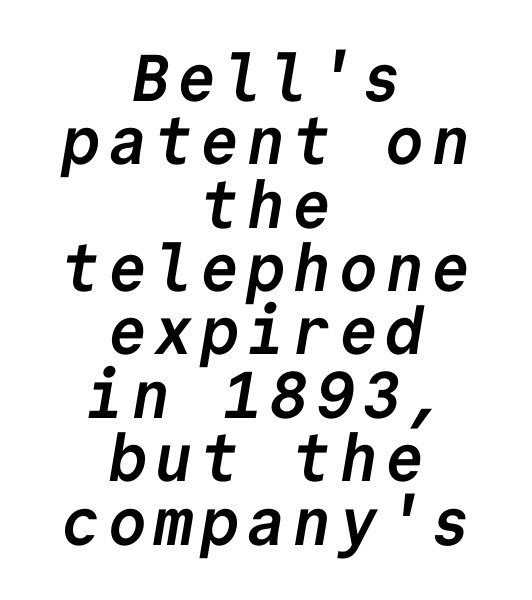
{"serif": "no", "bold": "yes", "weight": "semibold", "width": "normal", "stroke_contrast": "low", "x_height": "medium", "monospaced": "yes", "underline": "no", "align": "center", "line_spacing": "tight", "line_spacing_ratio": 0.96, "glyph_px": 66}
